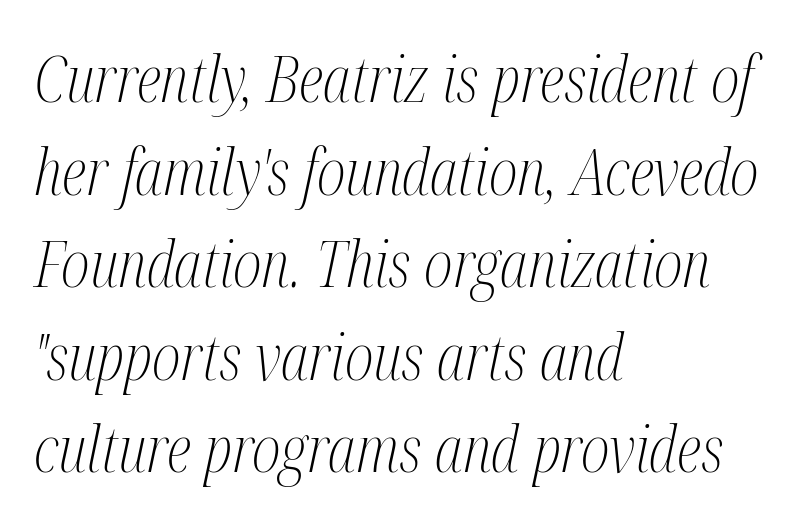
The image shows 63 px light, condensed serif type, italic (leaning right); set left-aligned, normal line spacing (1.47x), normal letter spacing, not underlined; medium stroke contrast and a medium x-height.
